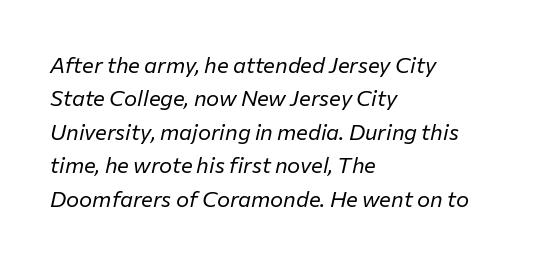
The image shows 22 px text type, italic (leaning right); set left-aligned, normal line spacing (1.52x), normal letter spacing, not underlined.
